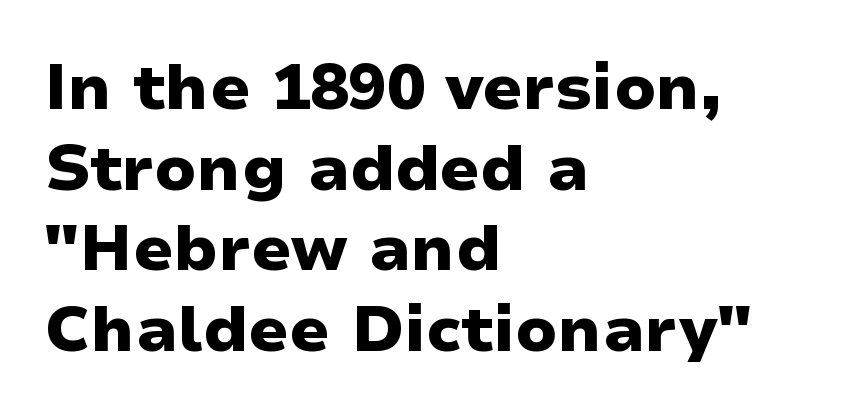
The image shows 64 px heavy, wide sans-serif type, upright; set left-aligned, normal line spacing (1.26x), normal letter spacing, not underlined; low stroke contrast and a medium x-height.
